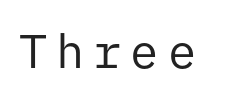
Q: Is the text bold? A: No.
Q: Is the text italic (slanted)? A: No, it is upright.
Q: Is the typeface a serif or a sans-serif typeface? A: Sans-serif.
Q: Is the text underlined? A: No.
Q: Width (condensed, normal, or wide)? A: Normal.
Q: Stroke contrast? A: Low.
Q: x-height? A: Medium.
Q: Monospaced? A: Yes.
